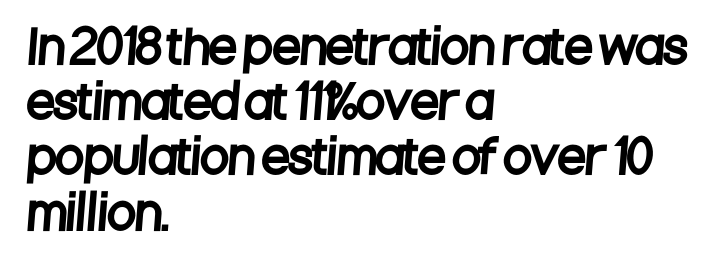
Q: Is the typeface a serif or a sans-serif typeface? A: Sans-serif.
Q: Is the text underlined? A: No.
Q: How is the paragraph aligned? A: Left-aligned.
Q: Is the spacing between letters normal or unusually wide? A: Normal.
Q: Width (condensed, normal, or wide)? A: Condensed.
Q: Stroke contrast? A: Low.
Q: x-height? A: Large.
Q: Monospaced? A: No.
